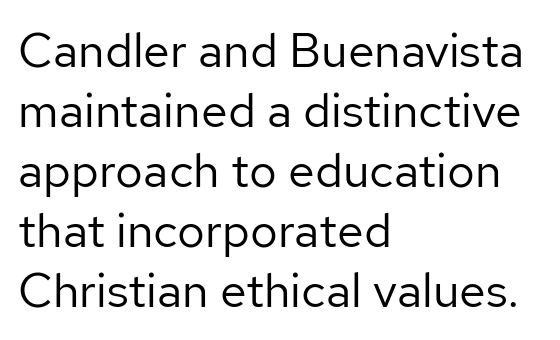
Q: Is the text bold? A: No.
Q: Is the text italic (slanted)? A: No, it is upright.
Q: Is the typeface a serif or a sans-serif typeface? A: Sans-serif.
Q: Is the text underlined? A: No.
Q: How is the paragraph aligned? A: Left-aligned.
Q: Is the spacing between letters normal or unusually wide? A: Normal.
Q: Is the spacing between lines tight, normal or loose? A: Normal.
Q: Width (condensed, normal, or wide)? A: Normal.
Q: Stroke contrast? A: Low.
Q: x-height? A: Medium.
Q: Monospaced? A: No.
